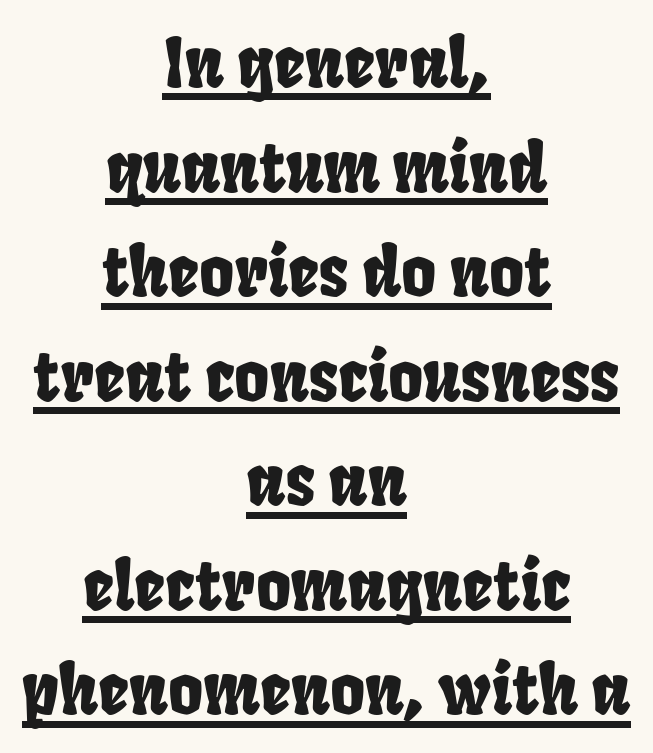
Spacing between characters is what you'd get straight out of the box. This sample is center-justified, so both line endings float freely. The passage shown is typed in a proportional face where columns would drift. Whoever set this chose a conventional vertical rhythm. Stroke terminals: plain, sans-serif.
